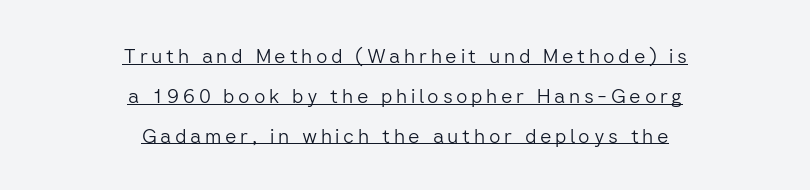
These characters rest on top of a visible drawn line. Unlike italic type, these characters show no tilt at all. Is the type heavy? It reads as light-to-regular instead. Caption: multi-line text, centered on the measure.
